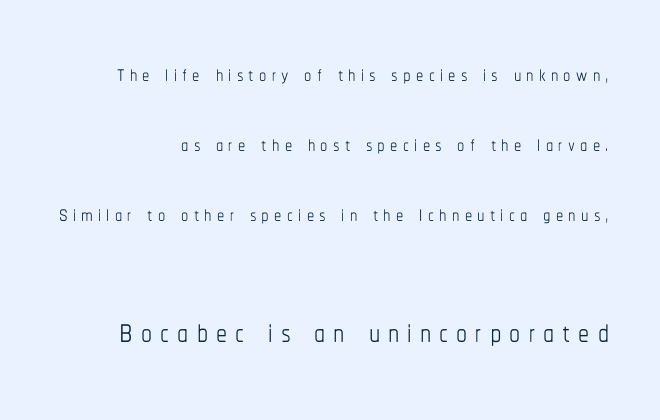
Here the second block reads like a headline and the first like body copy. Every stem runs plumb, perpendicular to the baseline. Regarding leading, the lines here are spaced well apart. Descender tails drop into unmarked territory.
